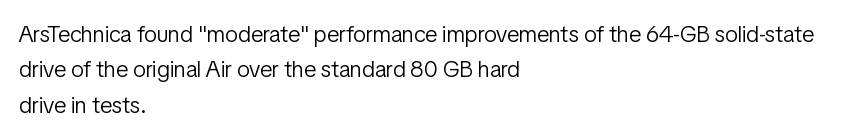
Q: Is the text bold? A: No.
Q: Is the text italic (slanted)? A: No, it is upright.
Q: Is the text underlined? A: No.
Q: How is the paragraph aligned? A: Left-aligned.
Q: Is the spacing between letters normal or unusually wide? A: Normal.
Q: Is the spacing between lines tight, normal or loose? A: Normal.
